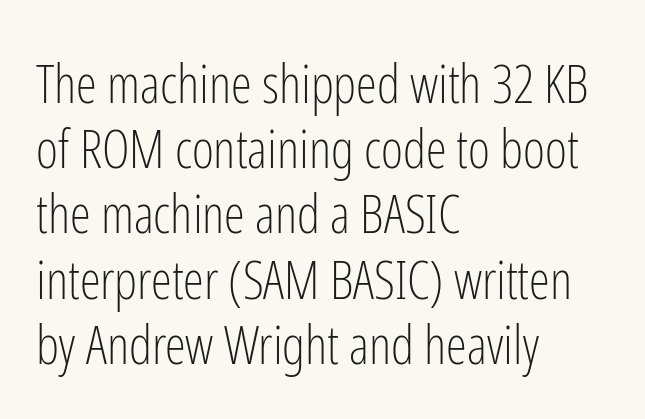
{"serif": "no", "italic": "no", "bold": "no", "weight": "light", "width": "condensed", "stroke_contrast": "low", "x_height": "medium", "monospaced": "no", "underline": "no", "align": "left", "line_spacing_ratio": 1.23, "letter_spacing": "normal", "letter_spacing_em": 0.0, "glyph_px": 53}
